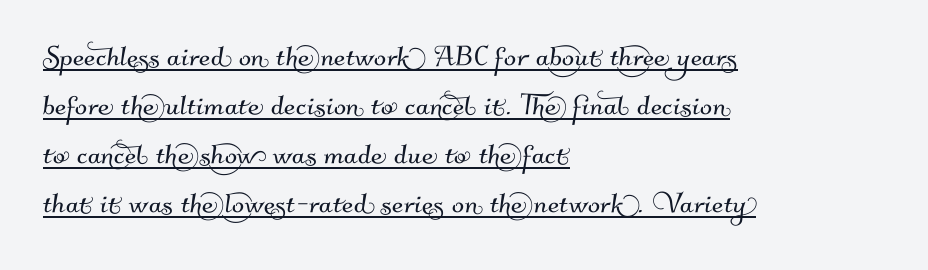
Q: Is the typeface a serif or a sans-serif typeface? A: Sans-serif.
Q: Is the text underlined? A: Yes.
Q: How is the paragraph aligned? A: Left-aligned.
Q: Is the spacing between letters normal or unusually wide? A: Normal.
Q: Is the spacing between lines tight, normal or loose? A: Normal.
Q: Width (condensed, normal, or wide)? A: Normal.
Q: Stroke contrast? A: Medium.
Q: x-height? A: Small.
Q: Monospaced? A: No.
